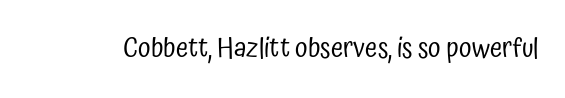
These lines are composed in type without serifs. Type without underlining. The letters advance in unequal steps, a hallmark of proportional type. Words appear dense and cohesive because spacing is normal.
